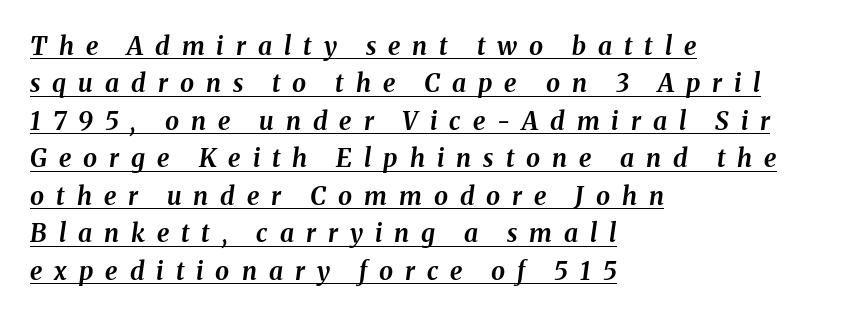
A continuous stroke trails under the words, as in a hyperlink. Display-style spreading of the glyphs; the letterfit is very open. Layout note: lines flush left. In terms of leading, this rendering sits right in the middle. You can tell it's italic because the verticals aren't actually vertical. The face used here has the dense, thick strokes of a bold.
